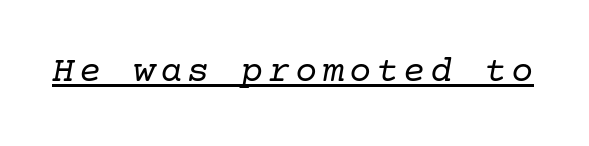
Like a heading marked for emphasis, these lines bear an underscore. The text carries the slant typical of an italic or oblique font. Classification — serif. Counters stay open thanks to moderate or lighter strokes.
